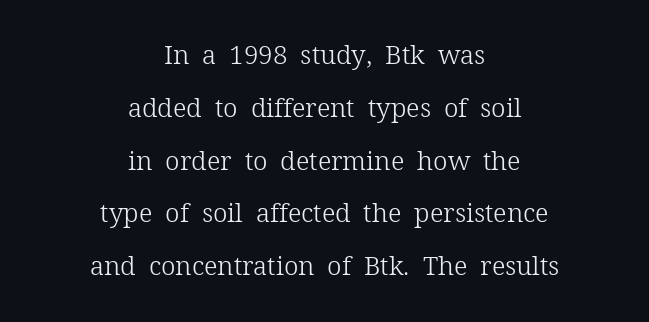
Q: Is the text bold? A: No.
Q: Is the text italic (slanted)? A: No, it is upright.
Q: Is the text underlined? A: No.
Q: How is the paragraph aligned? A: Centered.
Q: Is the spacing between letters normal or unusually wide? A: Normal.
Q: Is the spacing between lines tight, normal or loose? A: Loose.
